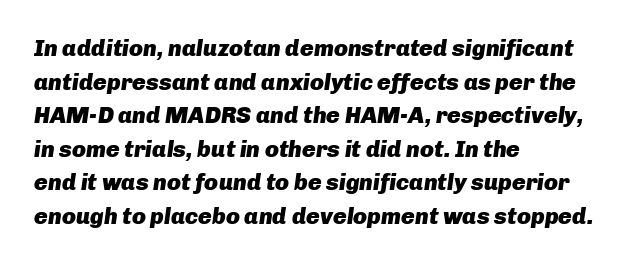
{"italic": "yes", "lean": "right", "slant_degrees": 8, "bold": "yes", "underline": "no", "align": "left", "line_spacing": "normal", "line_spacing_ratio": 1.46, "letter_spacing": "normal", "letter_spacing_em": 0.0, "glyph_px": 23}
